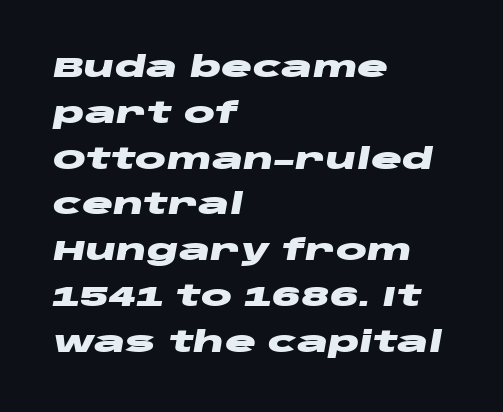
Q: Is the text bold? A: Yes.
Q: Is the text italic (slanted)? A: Yes, it leans right by about 10 degrees.
Q: Is the text underlined? A: No.
Q: How is the paragraph aligned? A: Left-aligned.
Q: Is the spacing between letters normal or unusually wide? A: Normal.
Q: Is the spacing between lines tight, normal or loose? A: Normal.
Q: Width (condensed, normal, or wide)? A: Wide.
Q: Stroke contrast? A: Low.
Q: x-height? A: Large.
Q: Monospaced? A: No.
